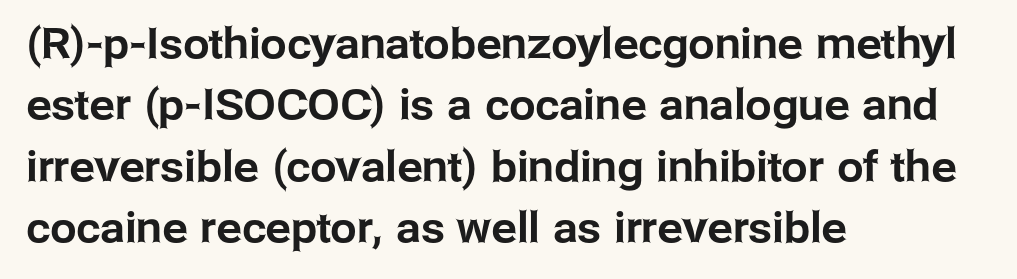
The specimen reads as upright at a glance. Classification — sans serif. Nothing unusual about the tracking: characters are spaced as the font intends. Each letter keeps its own natural width here, so spacing adapts to shape. Descender tails drop into unmarked territory.
